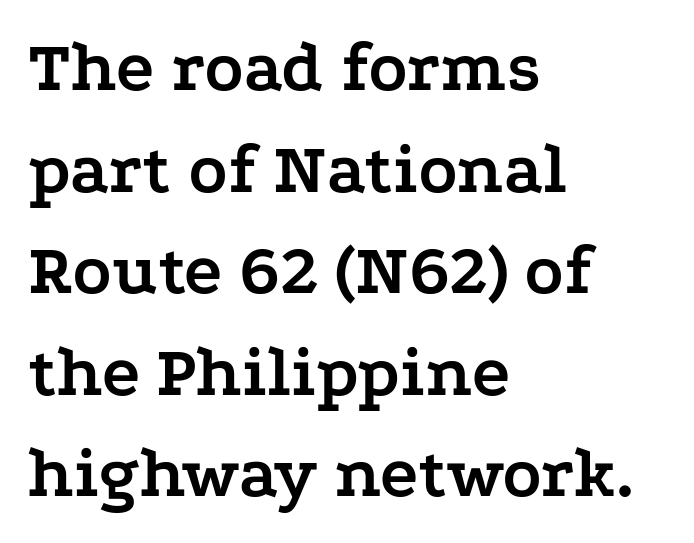
Plain, unruled lines of type. Yep, those are serifs on the letters. This sample uses plain, unmodified letter spacing. Note the varied advance widths — an 'i' is clearly narrower than an 'm'. The face used here has the dense, thick strokes of a bold.
